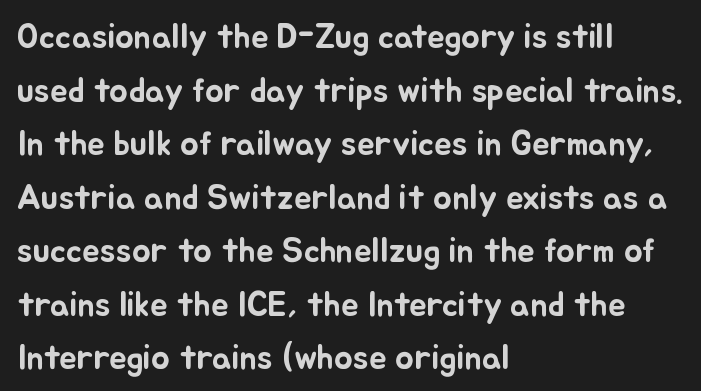
Q: Is the text italic (slanted)? A: No, it is upright.
Q: Is the text underlined? A: No.
Q: How is the paragraph aligned? A: Left-aligned.
Q: Is the spacing between letters normal or unusually wide? A: Normal.
Q: Is the spacing between lines tight, normal or loose? A: Normal.
Q: Width (condensed, normal, or wide)? A: Normal.
Q: Stroke contrast? A: Low.
Q: x-height? A: Small.
Q: Monospaced? A: No.
